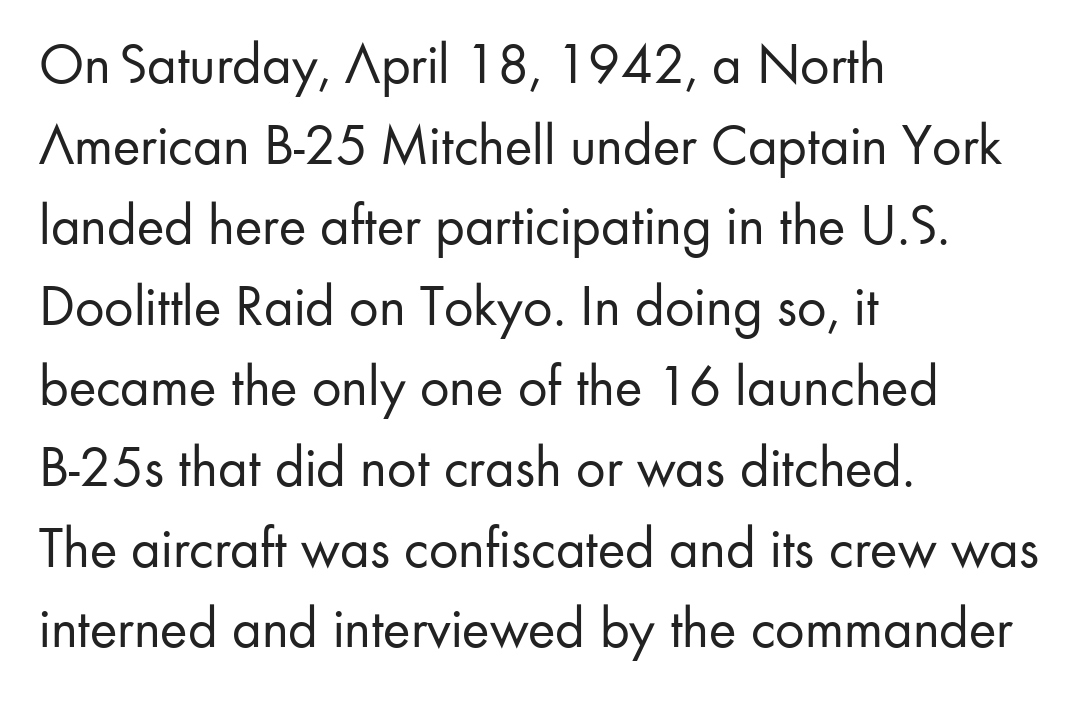
The image shows 58 px regular-weight sans-serif type, upright; set left-aligned, normal line spacing (1.39x), normal letter spacing, not underlined; low stroke contrast and a small x-height.
